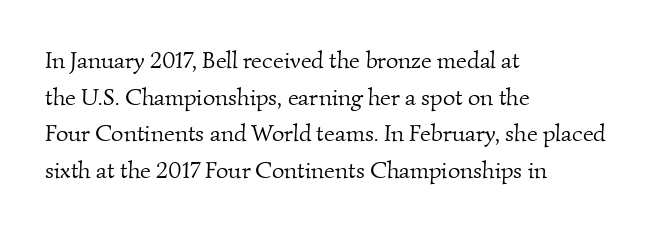
{"bold": "no", "underline": "no", "align": "left", "line_spacing": "normal", "line_spacing_ratio": 1.53, "letter_spacing": "normal", "letter_spacing_em": 0.0, "glyph_px": 24}
